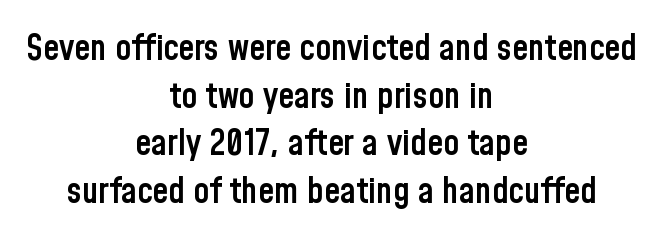
There is no visible air inserted between adjacent glyphs. The leading is moderate, giving the passage an even texture. Horizontal alignment here is central, giving a formal, balanced look. The passage shown is not underscored anywhere. Character widths vary here, with narrow letters taking less room than wide ones.
